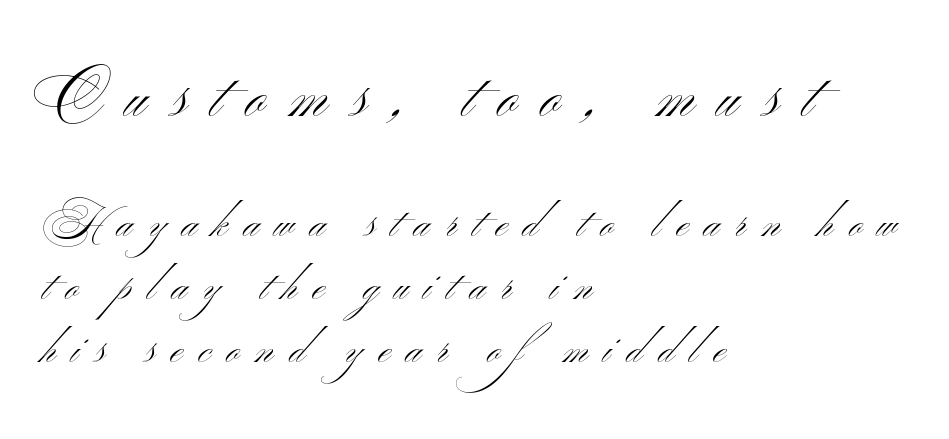
The image shows 62 px light, wide sans-serif type; set left-aligned, normal line spacing (1.54x), unusually wide letter spacing (+0.39 em), not underlined; the first (top) block is 1.51x larger; medium stroke contrast and a small x-height.
